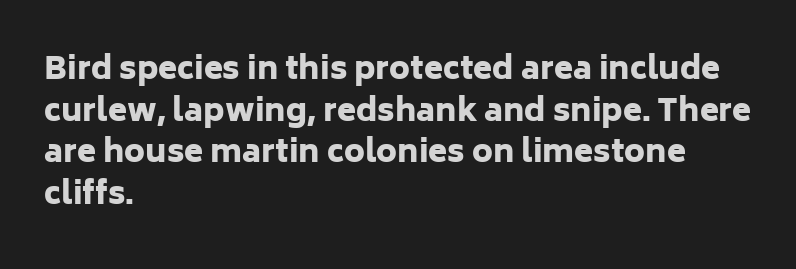
Q: Is the text bold? A: Yes.
Q: Is the text italic (slanted)? A: No, it is upright.
Q: Is the typeface a serif or a sans-serif typeface? A: Sans-serif.
Q: Is the text underlined? A: No.
Q: How is the paragraph aligned? A: Left-aligned.
Q: Is the spacing between letters normal or unusually wide? A: Normal.
Q: Is the spacing between lines tight, normal or loose? A: Normal.
Q: Width (condensed, normal, or wide)? A: Normal.
Q: Stroke contrast? A: Low.
Q: x-height? A: Medium.
Q: Monospaced? A: No.
